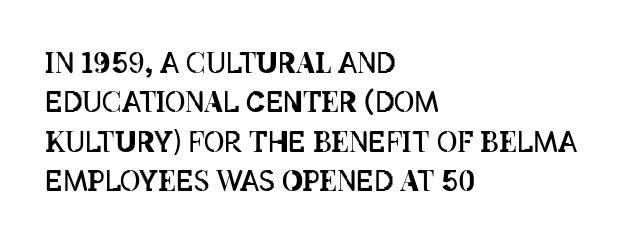
Each word holds together tightly as a unit, with standard inter-letter gaps. Notice how the stems are strictly vertical — no italics here. The characters are drawn with everyday or finer stroke widths. Visually the block forms a straight wall on the left and a jagged coastline on the right.
